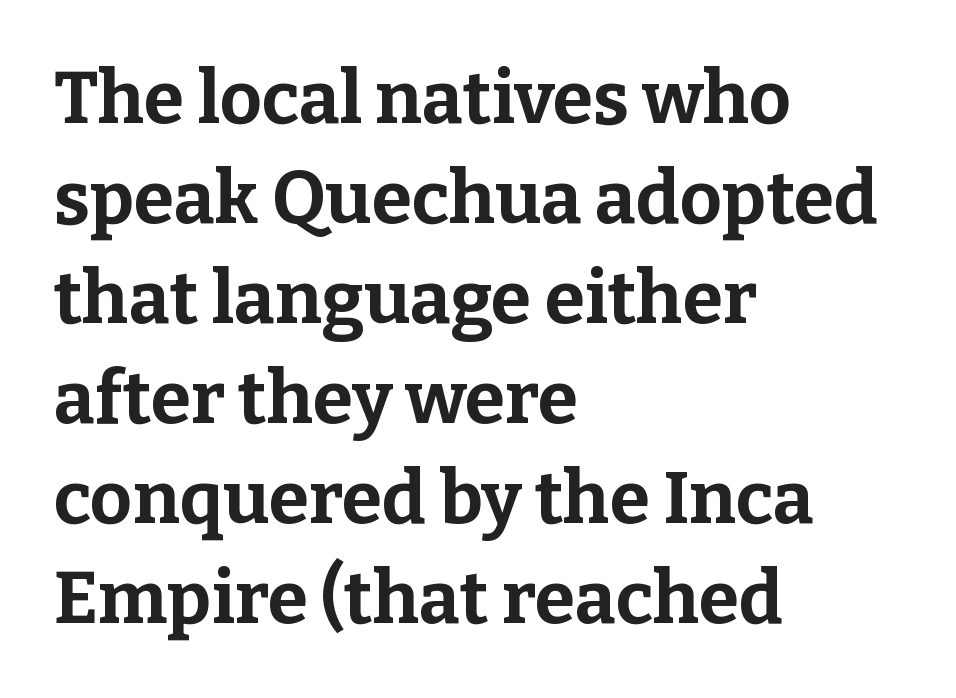
The image shows 73 px bold serif type, upright; set left-aligned, normal line spacing (1.37x), normal letter spacing, not underlined; low stroke contrast and a medium x-height.
